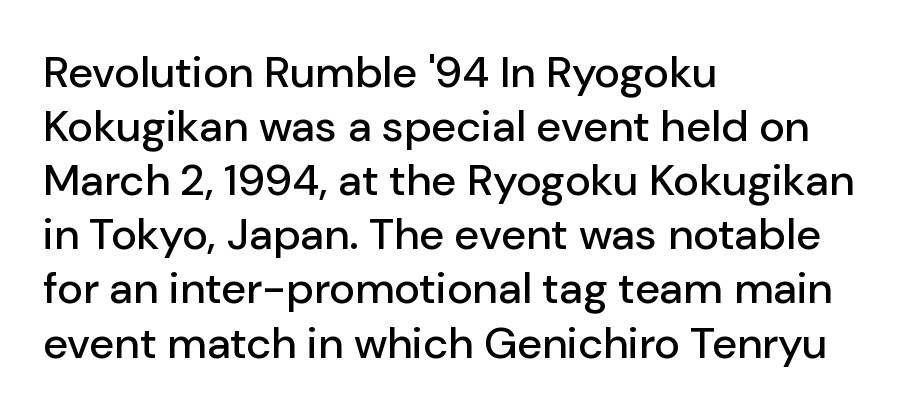
The image shows 44 px sans-serif type, upright; set left-aligned, line spacing 1.23x, normal letter spacing, not underlined; low stroke contrast and a medium x-height.
